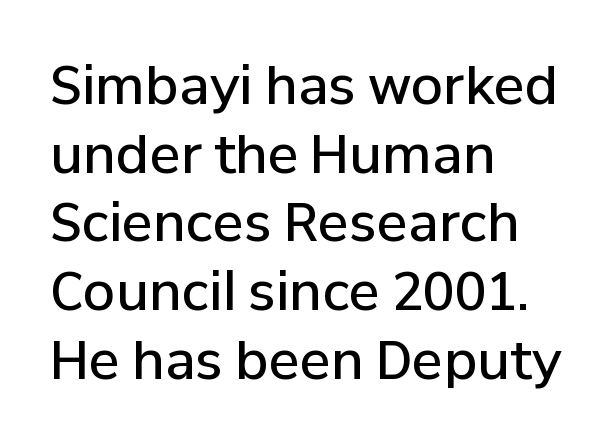
The image shows 52 px semibold sans-serif type, upright; set left-aligned, normal line spacing (1.32x), normal letter spacing, not underlined; low stroke contrast and a medium x-height.
